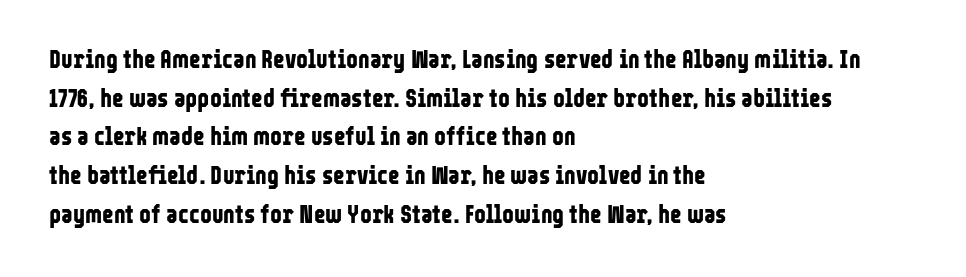
{"italic": "no", "bold": "yes", "underline": "no", "align": "left", "line_spacing": "normal", "line_spacing_ratio": 1.55, "letter_spacing": "normal", "letter_spacing_em": 0.0, "glyph_px": 25}
